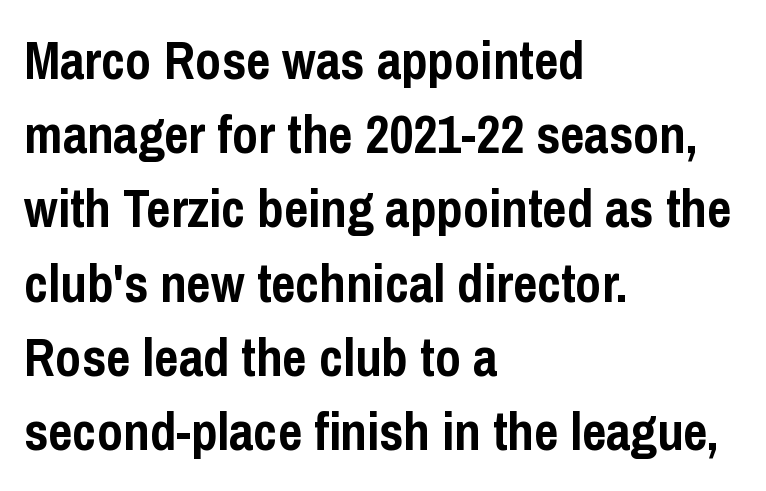
The image shows 53 px semibold, condensed sans-serif type, upright; set left-aligned, normal line spacing (1.4x), normal letter spacing, not underlined; low stroke contrast and a medium x-height.
